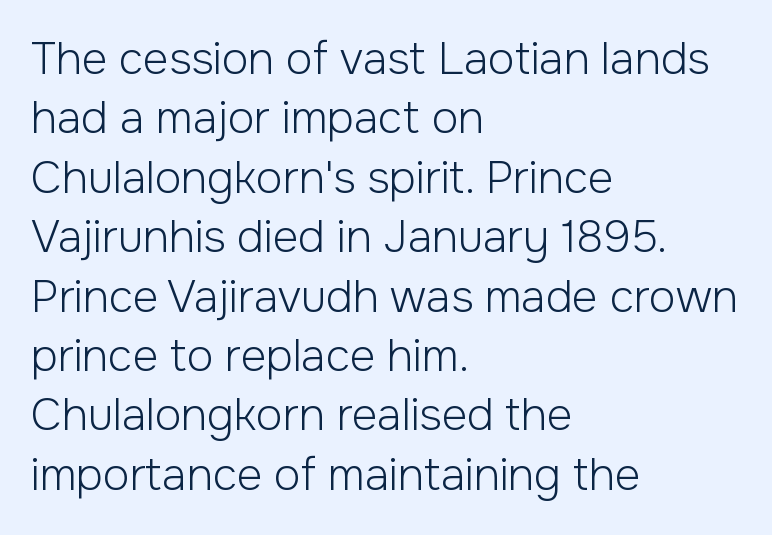
{"serif": "no", "italic": "no", "bold": "no", "weight": "light", "width": "normal", "stroke_contrast": "low", "x_height": "medium", "monospaced": "no", "underline": "no", "align": "left", "line_spacing": "normal", "line_spacing_ratio": 1.35, "letter_spacing": "normal", "letter_spacing_em": 0.0, "glyph_px": 44}
